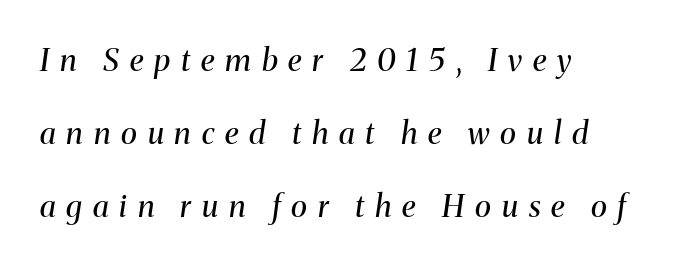
Q: Is the text bold? A: No.
Q: Is the text italic (slanted)? A: Yes, it leans right by about 8 degrees.
Q: Is the typeface a serif or a sans-serif typeface? A: Serif.
Q: Is the text underlined? A: No.
Q: How is the paragraph aligned? A: Left-aligned.
Q: Is the spacing between letters normal or unusually wide? A: Unusually wide.
Q: Is the spacing between lines tight, normal or loose? A: Loose.
Q: Width (condensed, normal, or wide)? A: Normal.
Q: Stroke contrast? A: Medium.
Q: x-height? A: Medium.
Q: Monospaced? A: No.
